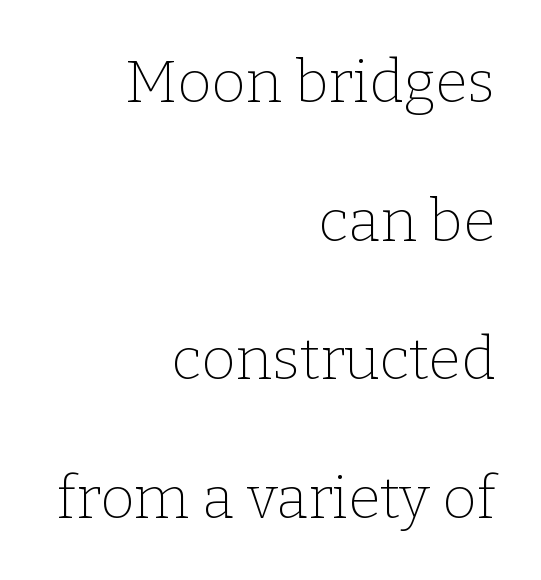
Q: Is the text bold? A: No.
Q: Is the text italic (slanted)? A: No, it is upright.
Q: Is the typeface a serif or a sans-serif typeface? A: Serif.
Q: Is the text underlined? A: No.
Q: How is the paragraph aligned? A: Right-aligned.
Q: Is the spacing between letters normal or unusually wide? A: Normal.
Q: Is the spacing between lines tight, normal or loose? A: Loose.
Q: Width (condensed, normal, or wide)? A: Normal.
Q: Stroke contrast? A: Low.
Q: x-height? A: Medium.
Q: Monospaced? A: No.
